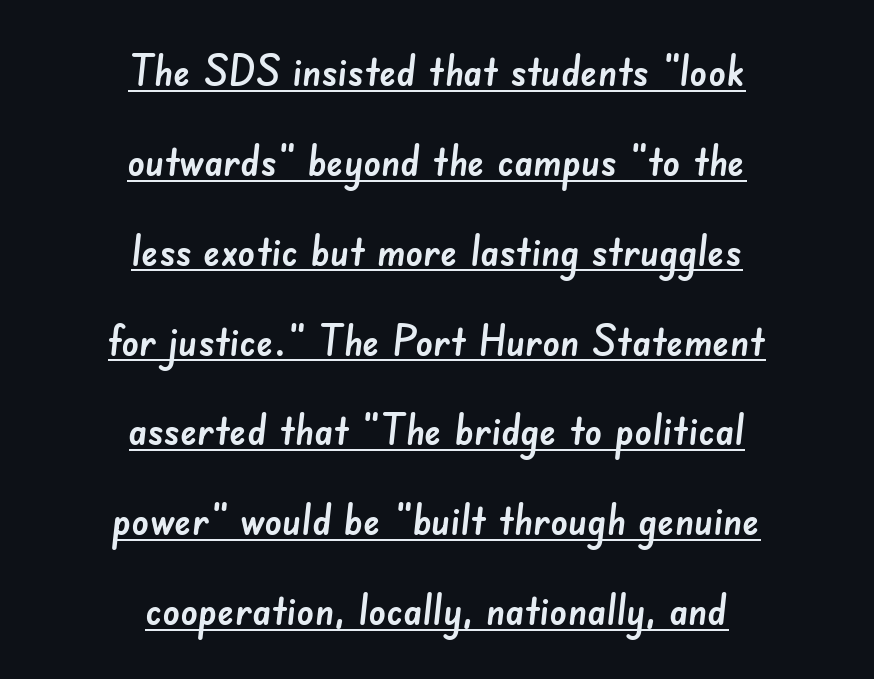
{"serif": "no", "width": "normal", "stroke_contrast": "low", "x_height": "small", "monospaced": "no", "underline": "yes", "align": "center", "line_spacing": "loose", "line_spacing_ratio": 2.09, "letter_spacing": "normal", "letter_spacing_em": 0.0, "glyph_px": 43}
